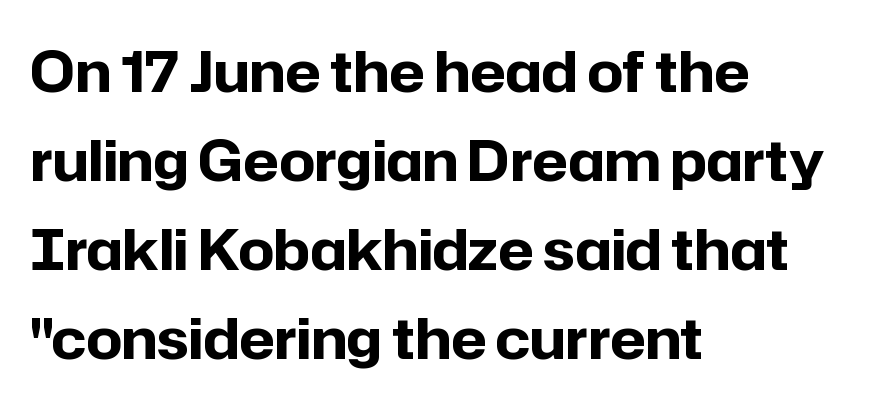
{"serif": "no", "italic": "no", "bold": "yes", "weight": "bold", "width": "normal", "stroke_contrast": "low", "x_height": "medium", "monospaced": "no", "underline": "no", "align": "left", "line_spacing": "normal", "line_spacing_ratio": 1.59, "letter_spacing": "normal", "letter_spacing_em": 0.0, "glyph_px": 56}
